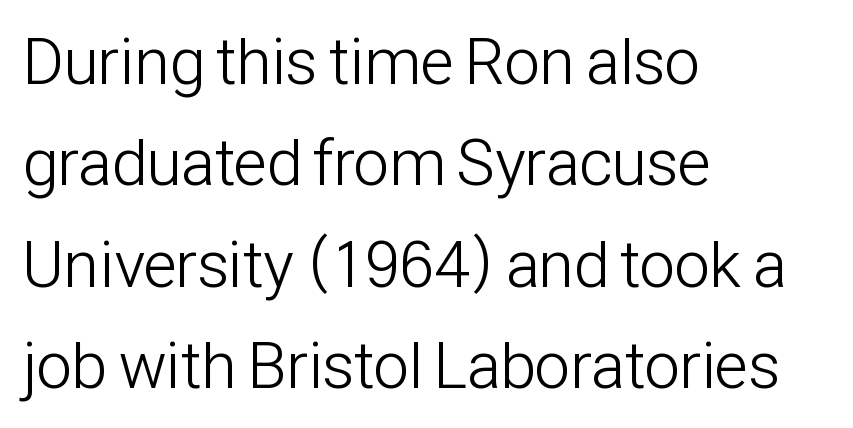
The image shows 65 px light, condensed sans-serif type, upright; set left-aligned, normal line spacing (1.56x), normal letter spacing, not underlined; low stroke contrast and a medium x-height.
